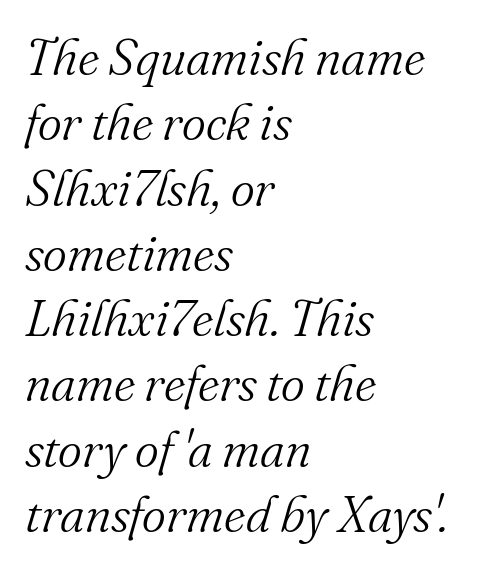
Students, note that the glyphs here touch the page at normal intervals. Yep, that's italic — everything's leaning. The foot of each line stays bare and open. Looks like regular typesetting: each glyph gets only the width it needs.
